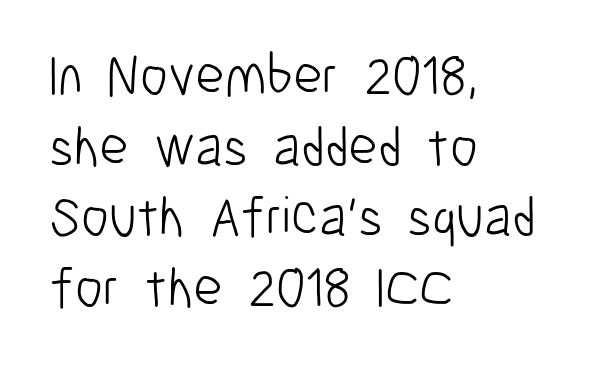
The image shows 56 px light, condensed sans-serif type, upright; set left-aligned, normal line spacing (1.26x), normal letter spacing, not underlined; low stroke contrast and a medium x-height.
